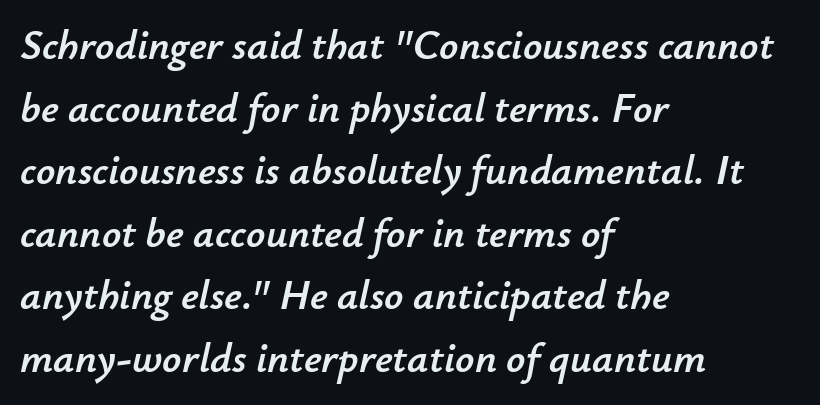
Q: Is the text italic (slanted)? A: Yes, it leans right by about 12 degrees.
Q: Is the text underlined? A: No.
Q: How is the paragraph aligned? A: Left-aligned.
Q: Is the spacing between letters normal or unusually wide? A: Normal.
Q: Is the spacing between lines tight, normal or loose? A: Normal.
Q: Width (condensed, normal, or wide)? A: Normal.
Q: Stroke contrast? A: Low.
Q: x-height? A: Small.
Q: Monospaced? A: No.
